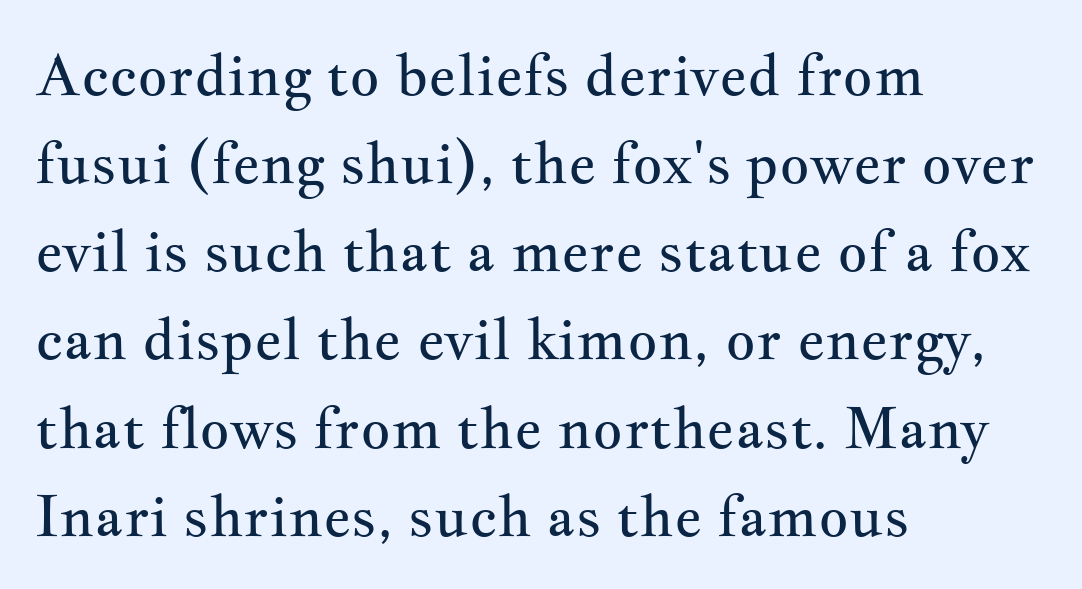
The image shows 58 px regular-weight, wide serif type, upright; set left-aligned, normal line spacing (1.52x), normal letter spacing, not underlined; medium stroke contrast and a small x-height.
